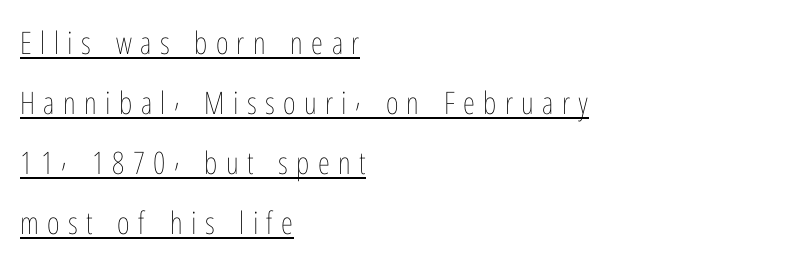
The image shows 31 px thin, condensed type, upright; set left-aligned, loose line spacing (1.94x), unusually wide letter spacing (+0.27 em), underlined; low stroke contrast and a medium x-height.
